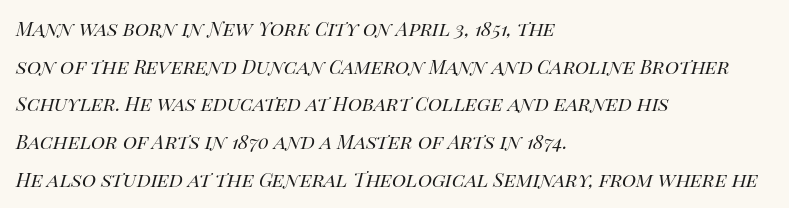
Left-aligned paragraph, ragged on the right. When letters slant like this, we call the style italic. No chunkiness to these letters — they're not bold. Notice how descenders clear the ascenders below comfortably — that's standard leading. Glyph-to-glyph distance matches everyday printed text. Underline: absent.
